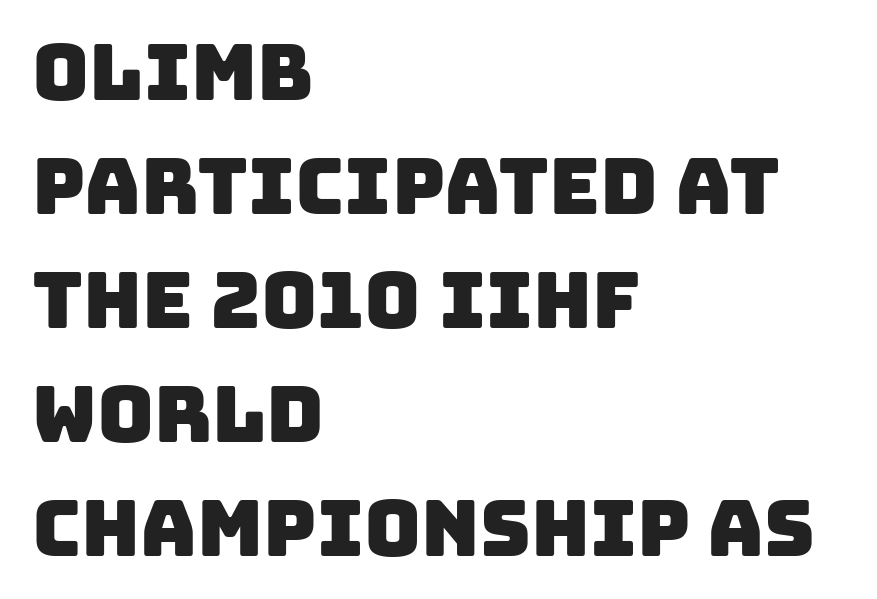
{"serif": "no", "width": "normal", "stroke_contrast": "low", "x_height": "large", "monospaced": "no", "underline": "no", "align": "left", "line_spacing": "normal", "line_spacing_ratio": 1.46, "letter_spacing": "normal", "letter_spacing_em": 0.0, "glyph_px": 78}
